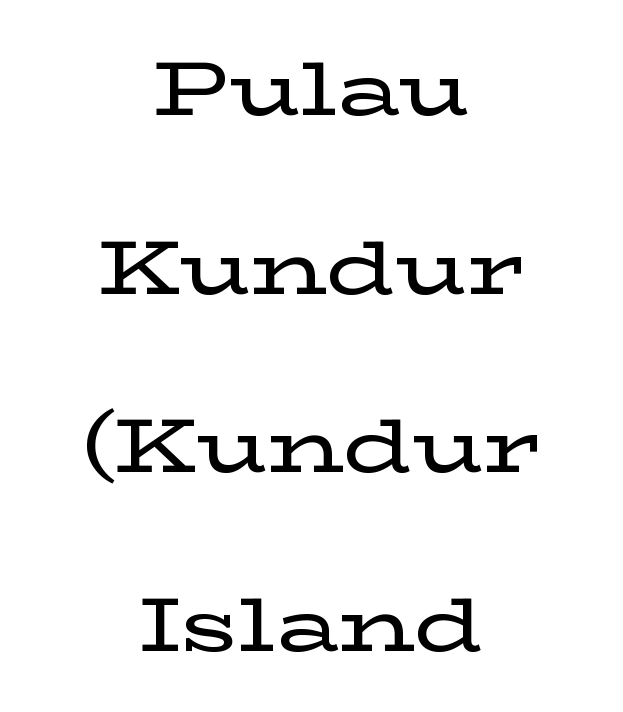
Q: Is the text italic (slanted)? A: No, it is upright.
Q: Is the typeface a serif or a sans-serif typeface? A: Serif.
Q: Is the text underlined? A: No.
Q: How is the paragraph aligned? A: Centered.
Q: Is the spacing between letters normal or unusually wide? A: Normal.
Q: Is the spacing between lines tight, normal or loose? A: Loose.
Q: Width (condensed, normal, or wide)? A: Wide.
Q: Stroke contrast? A: Low.
Q: x-height? A: Medium.
Q: Monospaced? A: No.
